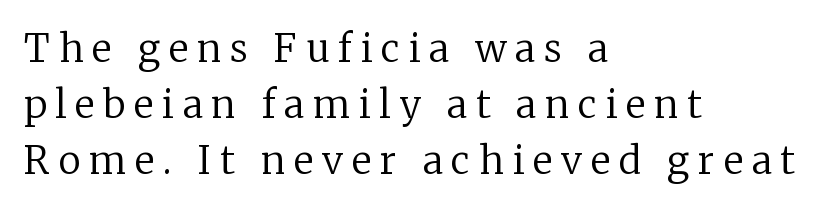
{"serif": "yes", "italic": "no", "bold": "no", "weight": "regular", "width": "normal", "stroke_contrast": "low", "x_height": "medium", "monospaced": "no", "underline": "no", "align": "left", "line_spacing": "normal", "line_spacing_ratio": 1.48, "letter_spacing": "wide", "letter_spacing_em": 0.23, "glyph_px": 38}
